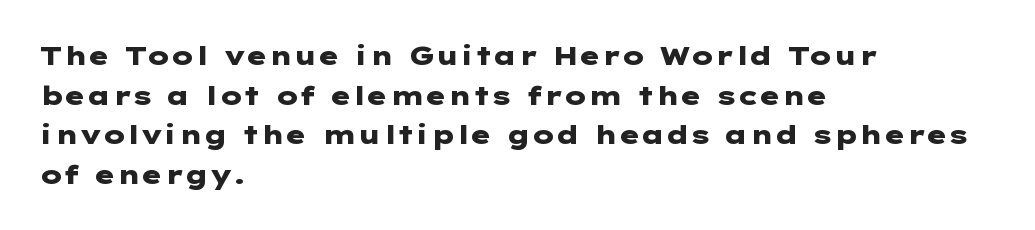
Line spacing here is normal. Words float on clear page, feet unadorned. Each glyph is drawn with heavy, bold strokes. There is no visible air inserted between adjacent glyphs. These lines are set flush left with a ragged right edge. This is roman type, the default non-slanted kind.
